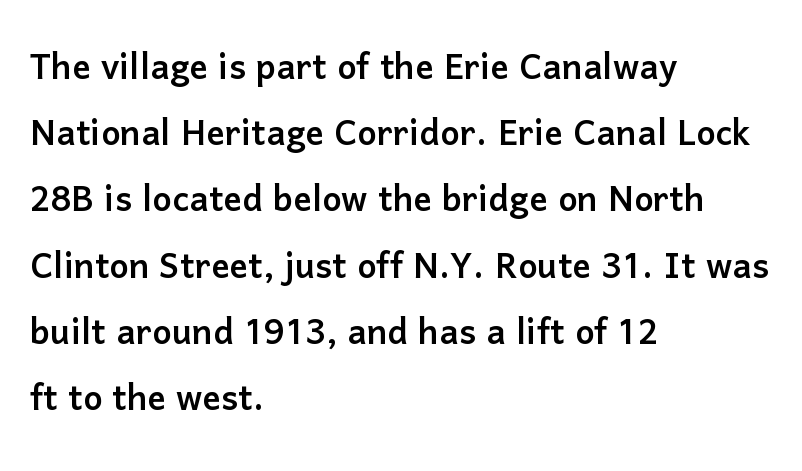
Q: Is the text italic (slanted)? A: No, it is upright.
Q: Is the typeface a serif or a sans-serif typeface? A: Sans-serif.
Q: Is the text underlined? A: No.
Q: How is the paragraph aligned? A: Left-aligned.
Q: Is the spacing between letters normal or unusually wide? A: Normal.
Q: Is the spacing between lines tight, normal or loose? A: Normal.
Q: Width (condensed, normal, or wide)? A: Normal.
Q: Stroke contrast? A: Low.
Q: x-height? A: Medium.
Q: Monospaced? A: No.
